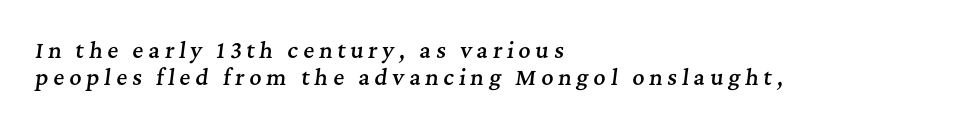
The image shows 21 px text type, italic (leaning right); set left-aligned, normal line spacing (1.29x), unusually wide letter spacing (+0.23 em), not underlined.
